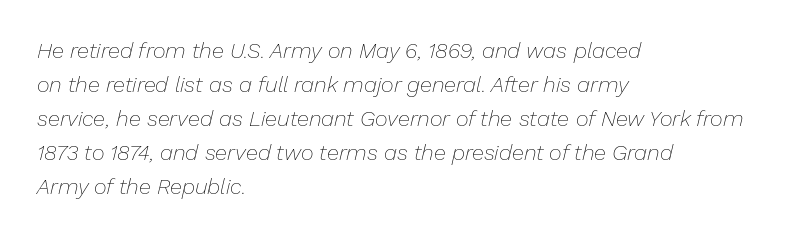
Q: Is the text bold? A: No.
Q: Is the text italic (slanted)? A: Yes, it leans right by about 13 degrees.
Q: Is the text underlined? A: No.
Q: How is the paragraph aligned? A: Left-aligned.
Q: Is the spacing between letters normal or unusually wide? A: Normal.
Q: Is the spacing between lines tight, normal or loose? A: Normal.
